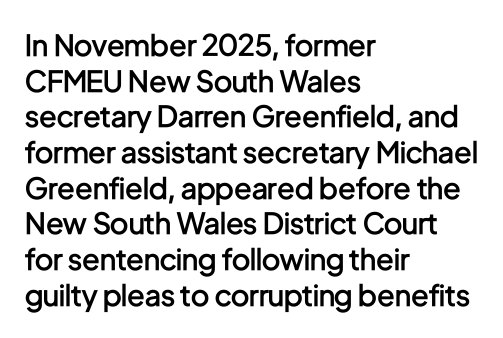
Q: Is the text bold? A: Semi-bold.
Q: Is the text italic (slanted)? A: No, it is upright.
Q: Is the typeface a serif or a sans-serif typeface? A: Sans-serif.
Q: Is the text underlined? A: No.
Q: How is the paragraph aligned? A: Left-aligned.
Q: Is the spacing between letters normal or unusually wide? A: Normal.
Q: Width (condensed, normal, or wide)? A: Condensed.
Q: Stroke contrast? A: Low.
Q: x-height? A: Medium.
Q: Monospaced? A: No.
